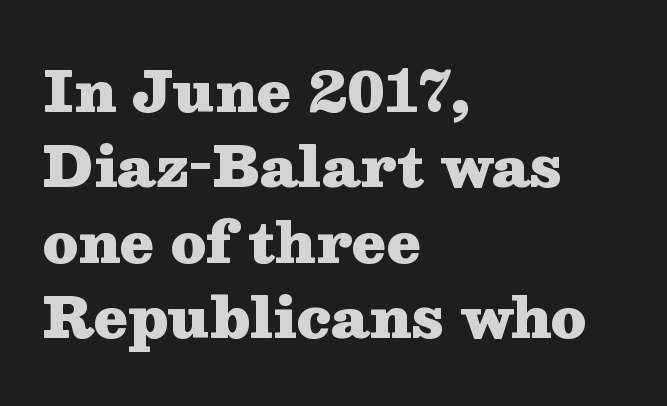
The image shows 55 px heavy, wide serif type, upright; set left-aligned, normal line spacing (1.37x), normal letter spacing, not underlined; medium stroke contrast and a medium x-height.
